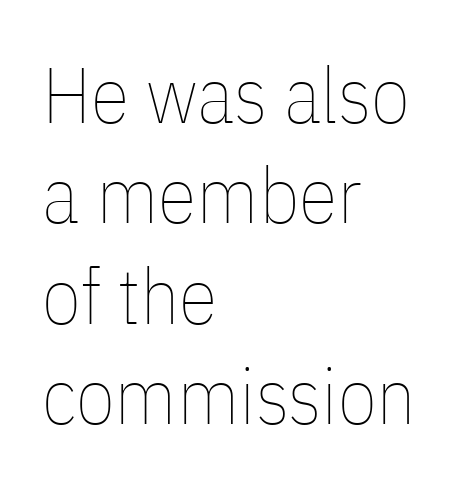
{"italic": "no", "bold": "no", "weight": "thin", "width": "condensed", "stroke_contrast": "low", "x_height": "medium", "monospaced": "no", "underline": "no", "align": "left", "line_spacing": "normal", "line_spacing_ratio": 1.27, "letter_spacing": "normal", "letter_spacing_em": 0.0, "glyph_px": 79}
